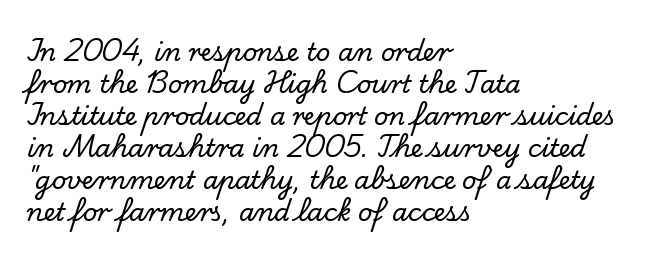
Summary of vertical rhythm: regular, with standard interline spacing. The string is rendered with underlining switched off. This rendering uses left alignment, leaving the right contour irregular. The horizontal fit of the characters is conventional and even.
